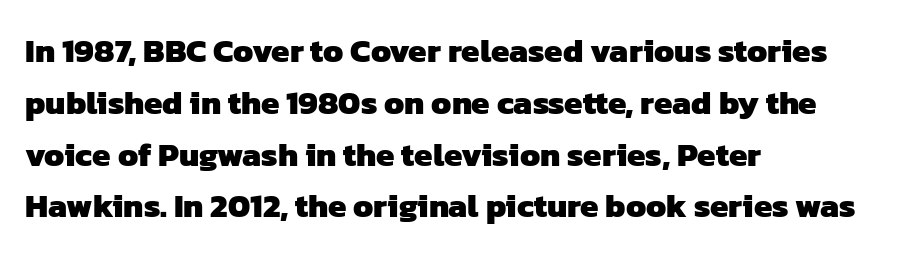
Q: Is the text bold? A: Yes.
Q: Is the typeface a serif or a sans-serif typeface? A: Sans-serif.
Q: Is the text underlined? A: No.
Q: How is the paragraph aligned? A: Left-aligned.
Q: Is the spacing between letters normal or unusually wide? A: Normal.
Q: Is the spacing between lines tight, normal or loose? A: Normal.
Q: Width (condensed, normal, or wide)? A: Normal.
Q: Stroke contrast? A: Low.
Q: x-height? A: Medium.
Q: Monospaced? A: No.
